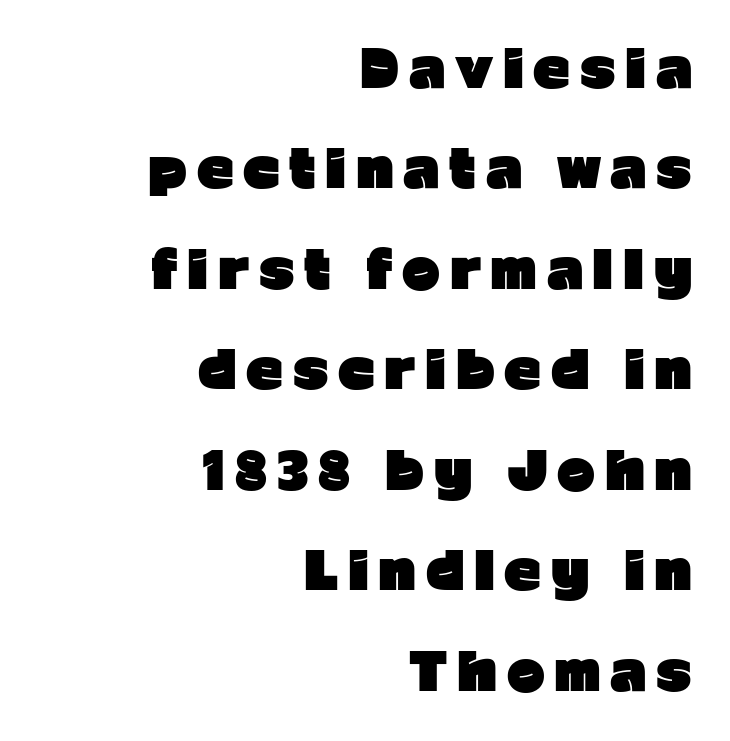
Honestly, there is no underline to notice here at all. You can tell from the bare stems that sans-serif type was used. If you drew a line through each stem, it would be perfectly vertical. In terms of leading, this rendering errs on the spacious side. Weight: bold. The rag falls on the left side of this text block.
